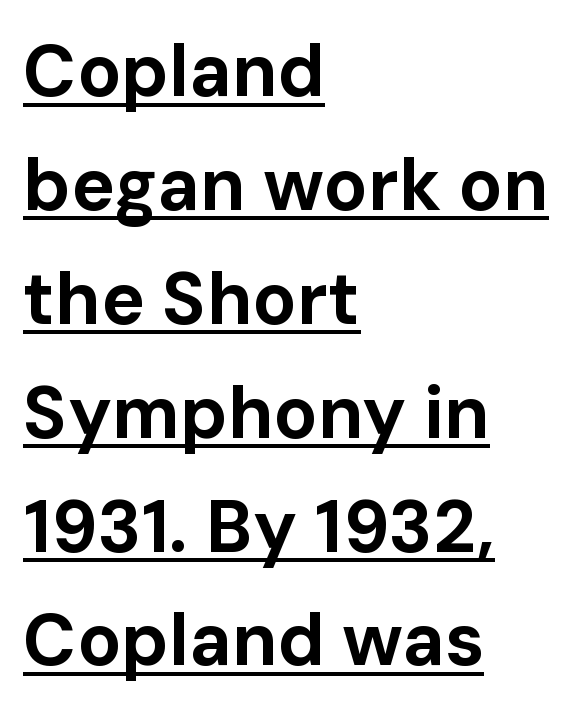
The image shows 73 px bold sans-serif type, upright; set left-aligned, normal line spacing (1.56x), normal letter spacing, underlined; low stroke contrast and a medium x-height.
